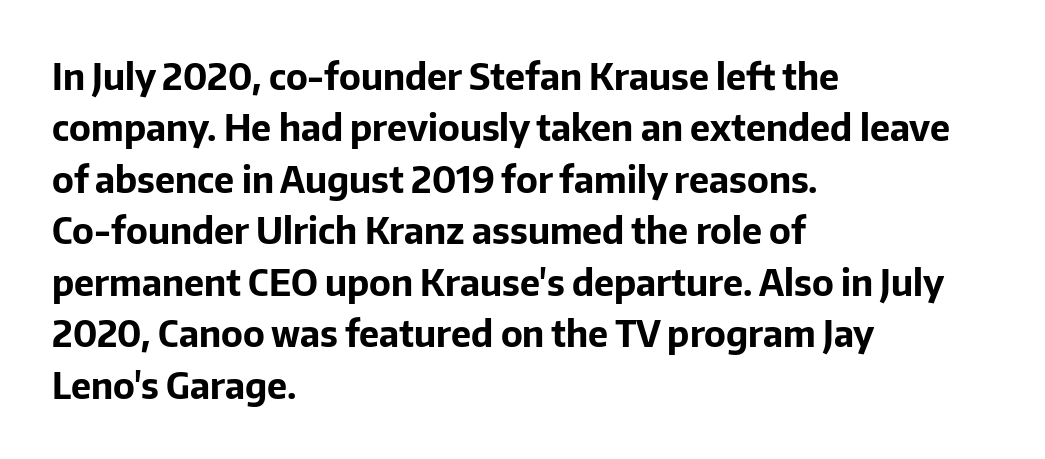
The image shows 36 px bold sans-serif type, upright; set left-aligned, normal line spacing (1.43x), normal letter spacing, not underlined; low stroke contrast and a medium x-height.
